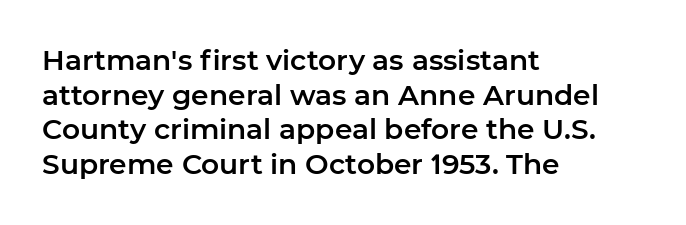
Words float on clear page, feet unadorned. A roman cut, with each character standing at attention. A typesetter would call this proportional, since set widths differ per character. The designer went with a sans here, leaving each stem footless. Horizontally, the lines are justified to the leading edge only.
